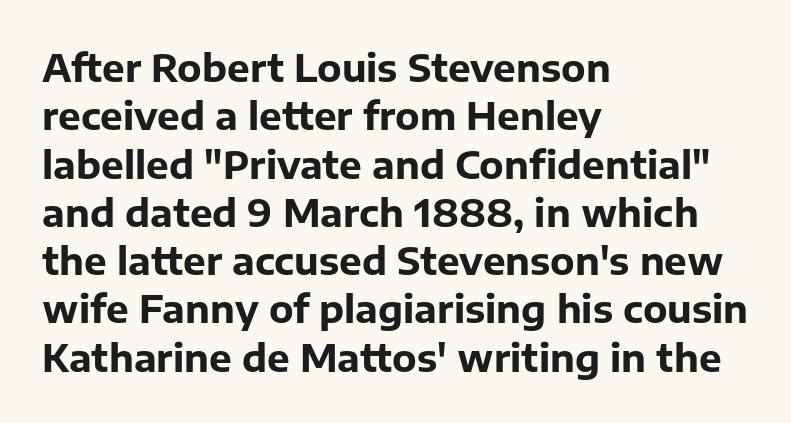
The image shows 38 px bold sans-serif type, upright; set left-aligned, normal line spacing (1.27x), normal letter spacing, not underlined; low stroke contrast and a medium x-height.
